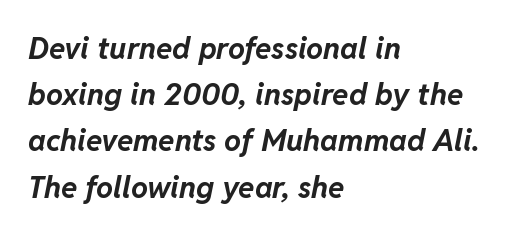
Q: Is the text bold? A: Yes.
Q: Is the text italic (slanted)? A: Yes, it leans right by about 11 degrees.
Q: Is the text underlined? A: No.
Q: How is the paragraph aligned? A: Left-aligned.
Q: Is the spacing between letters normal or unusually wide? A: Normal.
Q: Is the spacing between lines tight, normal or loose? A: Normal.
Q: Width (condensed, normal, or wide)? A: Normal.
Q: Stroke contrast? A: Low.
Q: x-height? A: Medium.
Q: Monospaced? A: No.
